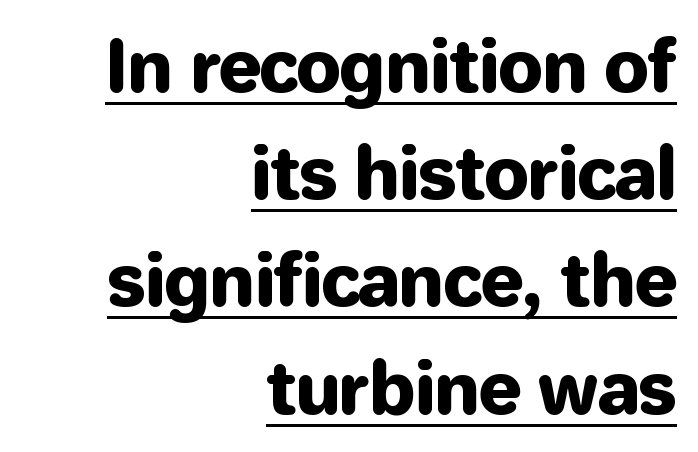
{"serif": "no", "italic": "no", "width": "normal", "stroke_contrast": "low", "x_height": "medium", "monospaced": "no", "underline": "yes", "align": "right", "line_spacing": "normal", "line_spacing_ratio": 1.51, "letter_spacing": "normal", "letter_spacing_em": 0.0, "glyph_px": 71}
